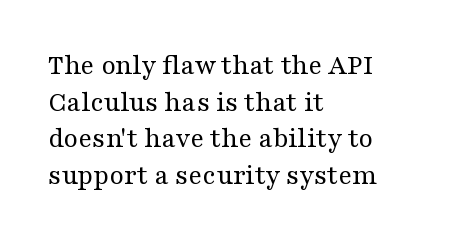
The image shows 29 px regular-weight, wide serif type, upright; set left-aligned, normal line spacing (1.26x), normal letter spacing, not underlined; medium stroke contrast and a medium x-height.
